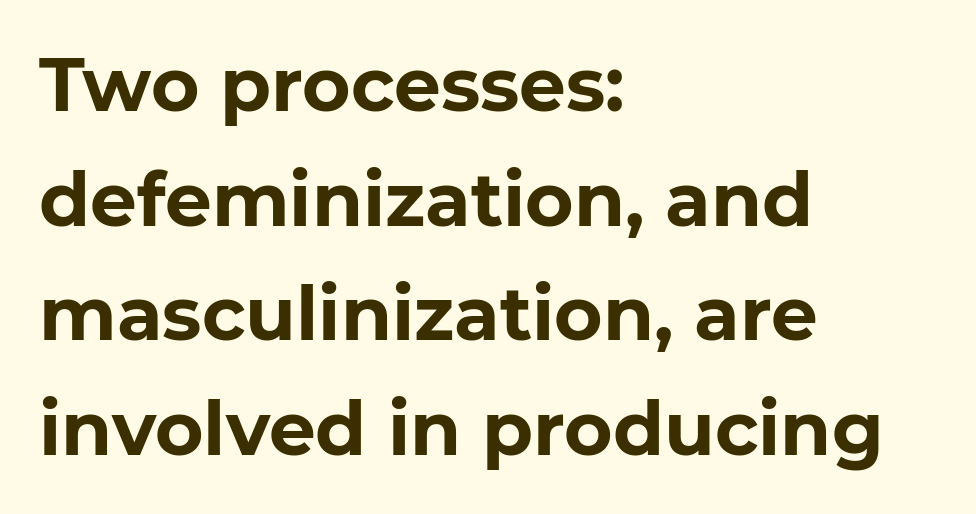
Short and long lines alike share a common starting point at left. A clean baseline with only descenders dipping below it. The face used here is a sans, in the tradition of grotesques and geometrics. The face used here is proportionally spaced, like ordinary book or web type.
